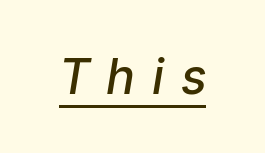
Would a proofreader flag this as italicized? Yes. The rendering uses a semibold face; strokes are thickened but not to full bold. Note the varied advance widths — an 'i' is clearly narrower than an 'm'. Honestly, the underline is the first thing you notice here. The passage shown has open, widely tracked lettering throughout.
